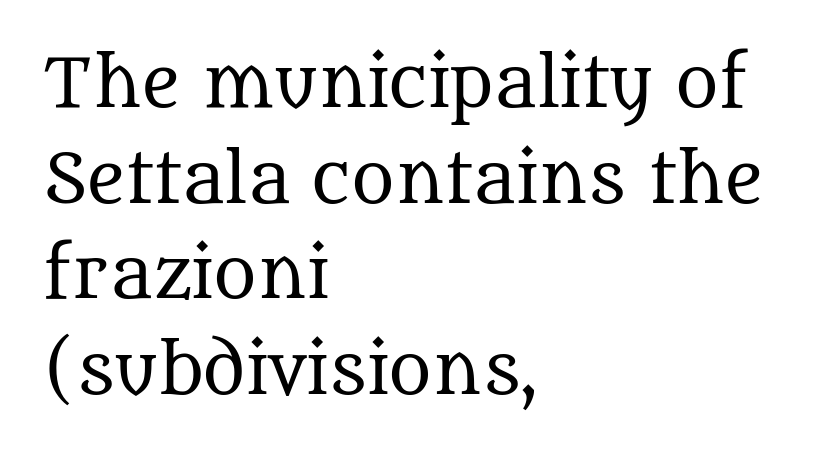
Q: Is the text bold? A: No.
Q: Is the text italic (slanted)? A: No, it is upright.
Q: Is the typeface a serif or a sans-serif typeface? A: Serif.
Q: Is the text underlined? A: No.
Q: How is the paragraph aligned? A: Left-aligned.
Q: Is the spacing between letters normal or unusually wide? A: Normal.
Q: Is the spacing between lines tight, normal or loose? A: Normal.
Q: Width (condensed, normal, or wide)? A: Normal.
Q: Stroke contrast? A: Medium.
Q: x-height? A: Large.
Q: Monospaced? A: No.
